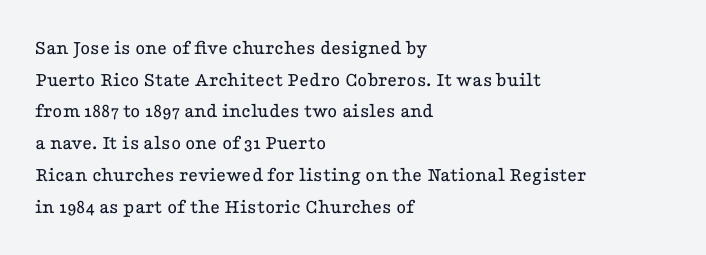
{"italic": "no", "bold": "no", "underline": "no", "align": "left", "line_spacing": "normal", "line_spacing_ratio": 1.51, "letter_spacing": "normal", "letter_spacing_em": 0.0, "glyph_px": 21}
